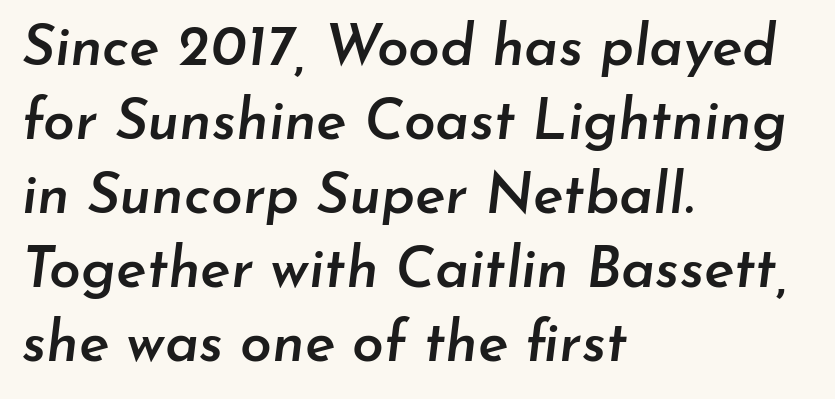
The image shows 57 px semibold type, italic (leaning right); set left-aligned, normal line spacing (1.3x), normal letter spacing, not underlined; low stroke contrast and a small x-height.
